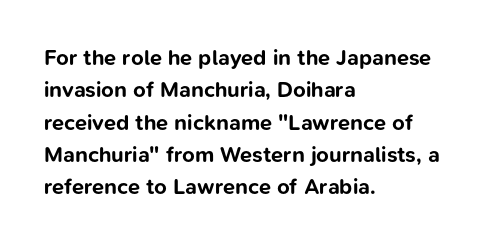
{"italic": "no", "bold": "yes", "underline": "no", "align": "left", "line_spacing": "normal", "line_spacing_ratio": 1.47, "letter_spacing": "normal", "letter_spacing_em": 0.0, "glyph_px": 22}
